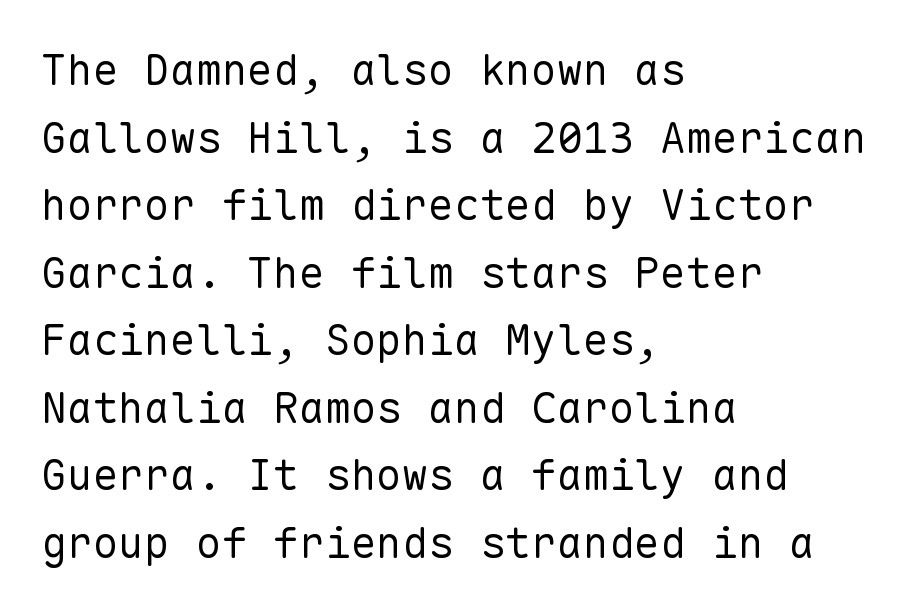
Q: Is the text bold? A: No.
Q: Is the text italic (slanted)? A: No, it is upright.
Q: Is the typeface a serif or a sans-serif typeface? A: Sans-serif.
Q: Is the text underlined? A: No.
Q: How is the paragraph aligned? A: Left-aligned.
Q: Is the spacing between letters normal or unusually wide? A: Normal.
Q: Is the spacing between lines tight, normal or loose? A: Normal.
Q: Width (condensed, normal, or wide)? A: Normal.
Q: Stroke contrast? A: Low.
Q: x-height? A: Medium.
Q: Monospaced? A: Yes.
